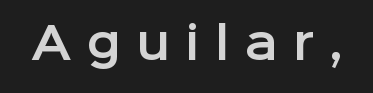
{"serif": "no", "italic": "no", "width": "normal", "stroke_contrast": "low", "x_height": "medium", "monospaced": "no", "underline": "no", "letter_spacing": "wide", "letter_spacing_em": 0.35, "glyph_px": 44}
